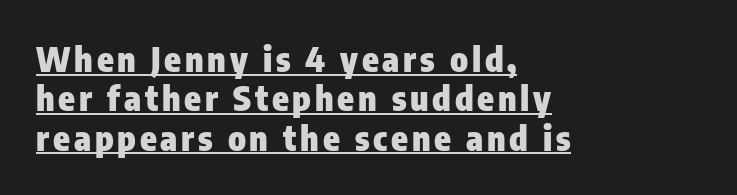
The image shows 34 px heavy, condensed sans-serif type, upright; set left-aligned, line spacing 1.16x, underlined; low stroke contrast and a medium x-height.
